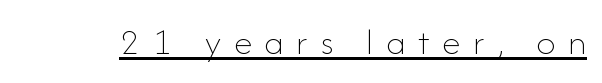
{"italic": "no", "bold": "no", "weight": "thin", "width": "normal", "stroke_contrast": "low", "x_height": "small", "monospaced": "no", "underline": "yes", "letter_spacing": "wide", "letter_spacing_em": 0.33, "glyph_px": 38}
